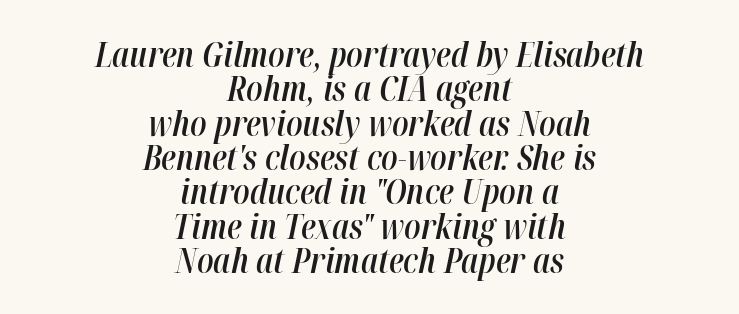
Q: Is the text bold? A: Semi-bold.
Q: Is the text italic (slanted)? A: Yes, it leans right by about 12 degrees.
Q: Is the text underlined? A: No.
Q: How is the paragraph aligned? A: Centered.
Q: Is the spacing between letters normal or unusually wide? A: Normal.
Q: Is the spacing between lines tight, normal or loose? A: Tight.
Q: Width (condensed, normal, or wide)? A: Condensed.
Q: Stroke contrast? A: High.
Q: x-height? A: Medium.
Q: Monospaced? A: No.
